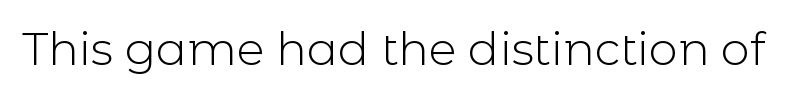
The font sits on the lighter half of the weight spectrum, regular included. In terms of letterspacing, this is plain default setting. Note: no serifs on the glyphs. Looks like regular typesetting: each glyph gets only the width it needs.
